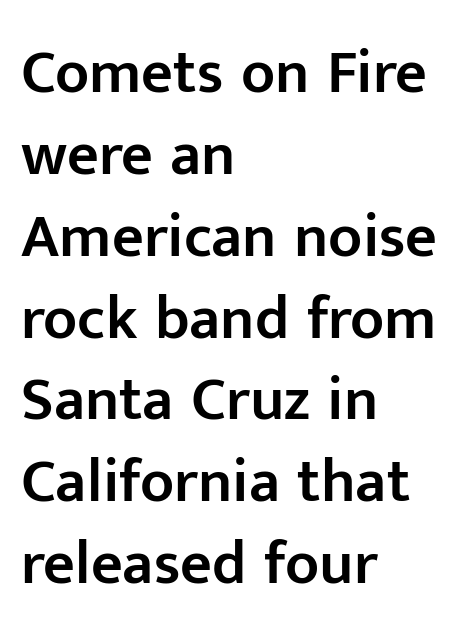
The image shows 62 px semibold sans-serif type, upright; set left-aligned, normal line spacing (1.32x), normal letter spacing, not underlined; low stroke contrast and a medium x-height.
